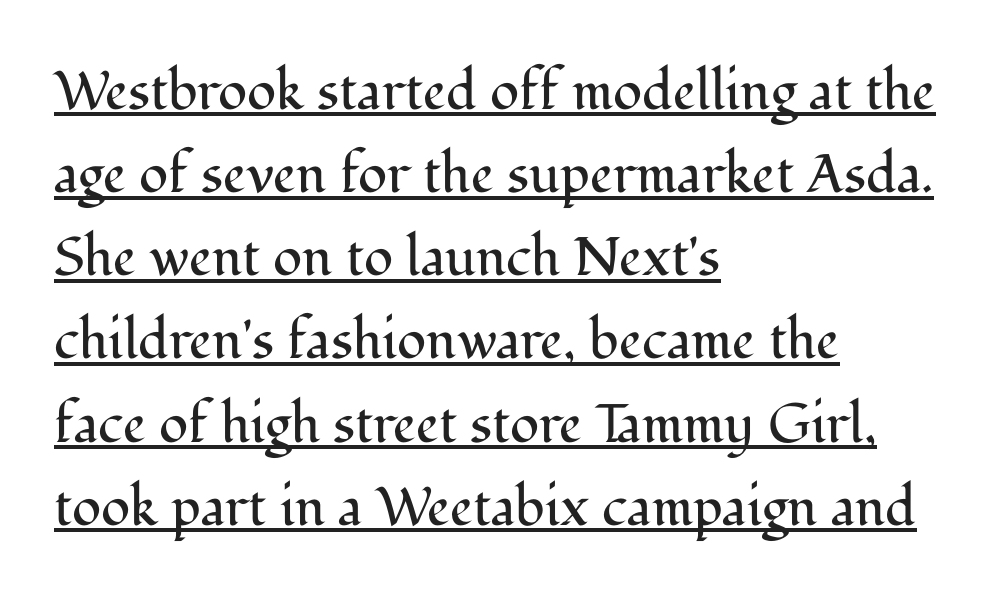
The image shows 54 px regular-weight serif type, upright; set left-aligned, normal line spacing (1.54x), normal letter spacing, underlined; medium stroke contrast and a medium x-height.
